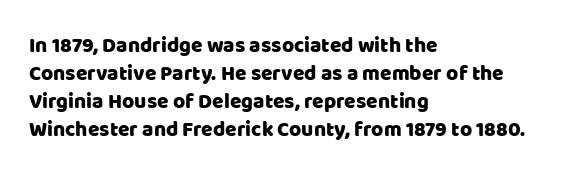
{"italic": "no", "underline": "no", "align": "left", "line_spacing": "normal", "line_spacing_ratio": 1.33, "letter_spacing": "normal", "letter_spacing_em": 0.0, "glyph_px": 21}
